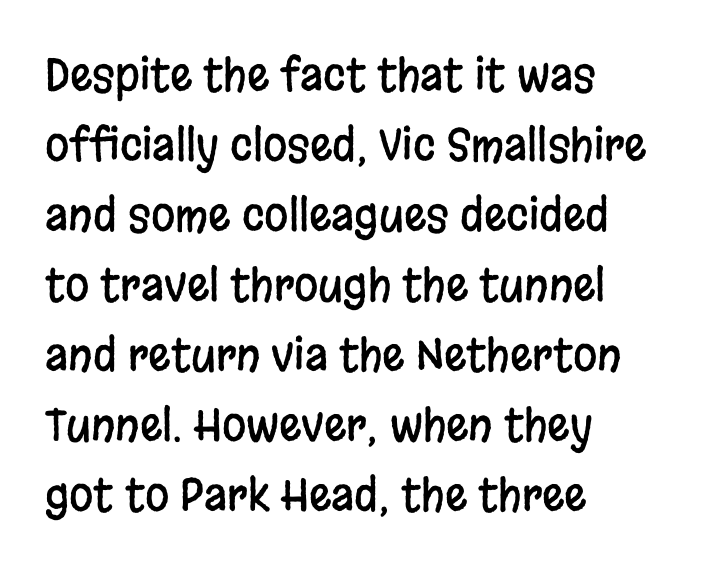
Designer's note — italics off, roman on. A typesetter would call this zero additional tracking. Notice how descenders clear the ascenders below comfortably — that's standard leading. The letters carry no serifs — their stems end cleanly without finishing strokes. The space directly below the letters is spotless.
